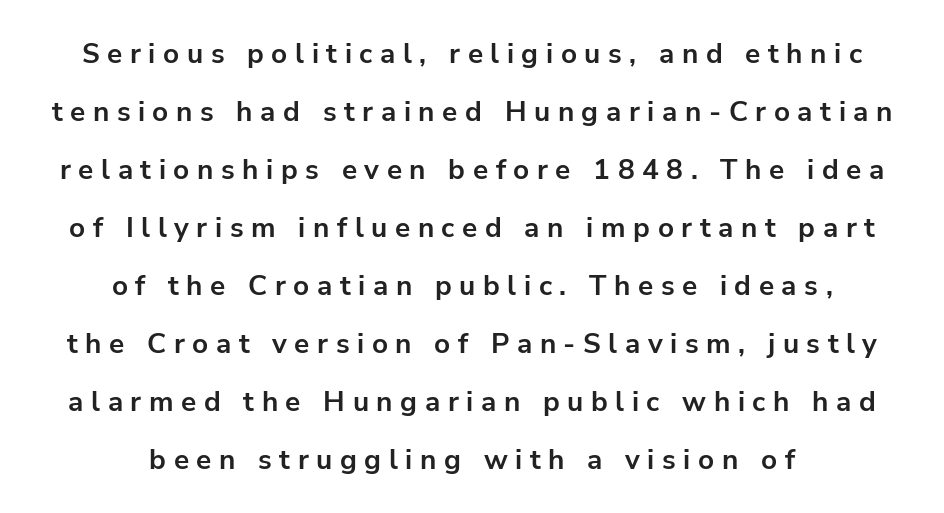
Honestly, the rows look like they've been pulled way apart. Each letter keeps its own natural width here, so spacing adapts to shape. The letters stand straight up with perfectly vertical stems. The passage is arranged like a title page — every line centered. The tracking reads as deliberately expanded to a designer's eye.
